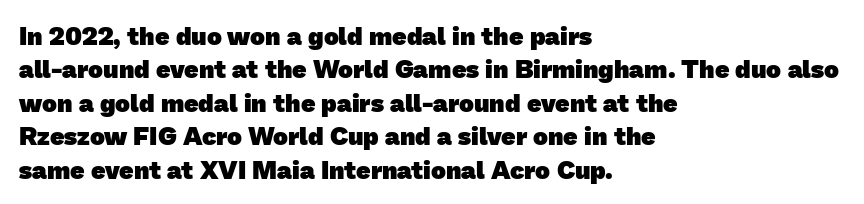
The image shows 25 px bold type; set left-aligned, normal line spacing (1.34x), normal letter spacing, not underlined.
